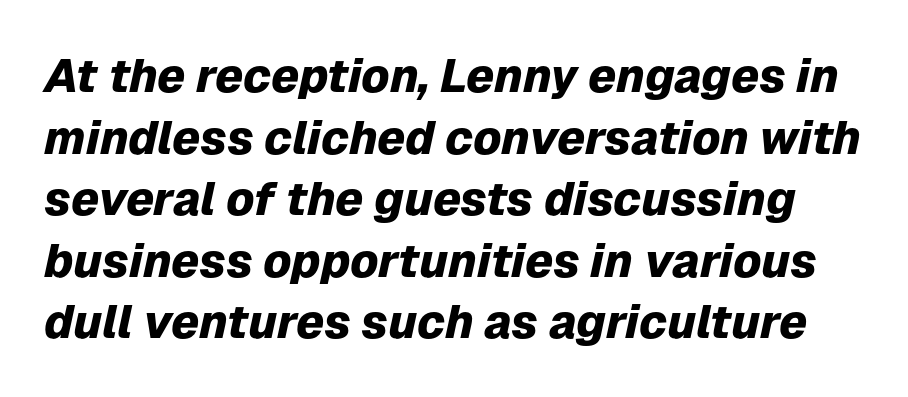
Q: Is the text bold? A: Yes.
Q: Is the text italic (slanted)? A: Yes, it leans right by about 12 degrees.
Q: Is the text underlined? A: No.
Q: Is the spacing between letters normal or unusually wide? A: Normal.
Q: Is the spacing between lines tight, normal or loose? A: Normal.
Q: Width (condensed, normal, or wide)? A: Normal.
Q: Stroke contrast? A: Low.
Q: x-height? A: Medium.
Q: Monospaced? A: No.
